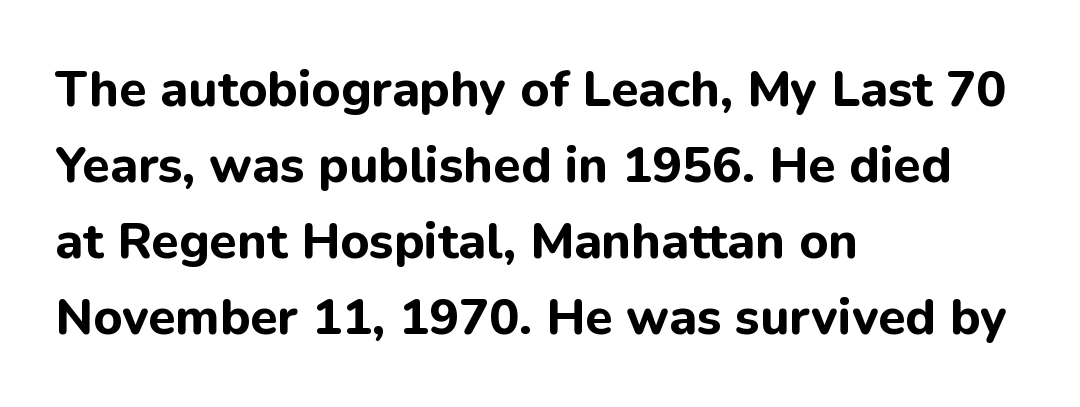
The letterforms sit shoulder to shoulder at normal distance. Underline: absent. The paragraph has a hard left edge and a soft right edge. Rows of type keep a routine distance in the vertical direction. Character widths vary here, with narrow letters taking less room than wide ones.
